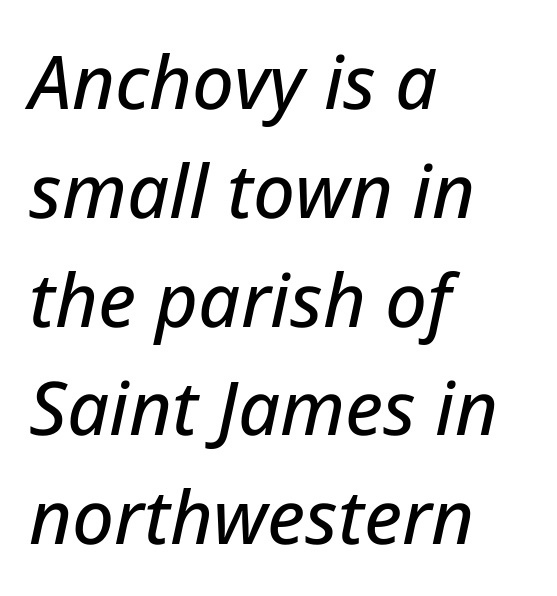
Q: Is the text italic (slanted)? A: Yes, it leans right by about 12 degrees.
Q: Is the text underlined? A: No.
Q: How is the paragraph aligned? A: Left-aligned.
Q: Is the spacing between letters normal or unusually wide? A: Normal.
Q: Is the spacing between lines tight, normal or loose? A: Normal.
Q: Width (condensed, normal, or wide)? A: Normal.
Q: Stroke contrast? A: Low.
Q: x-height? A: Medium.
Q: Monospaced? A: No.
